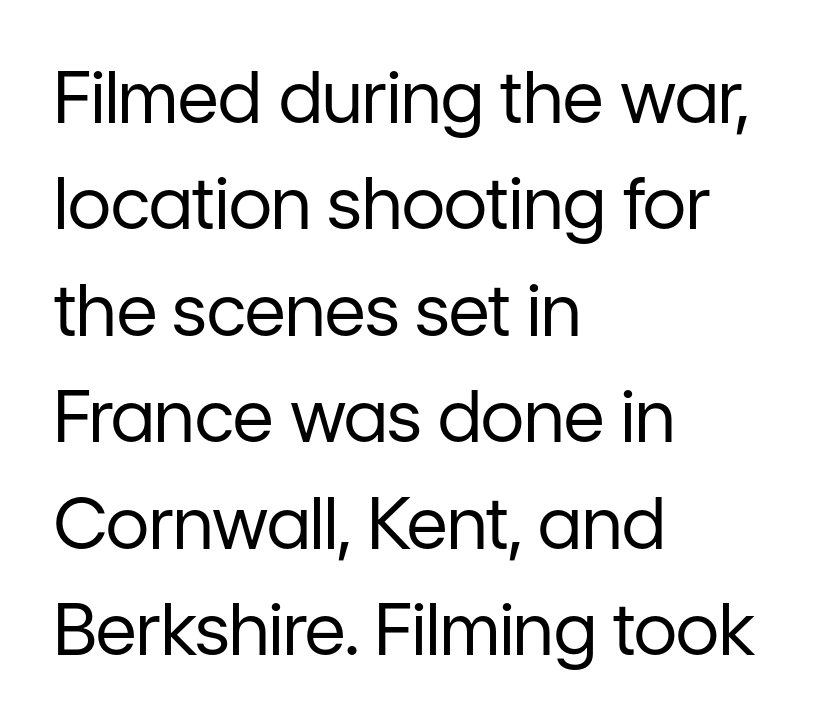
The image shows 71 px regular-weight sans-serif type, upright; set left-aligned, normal line spacing (1.5x), normal letter spacing, not underlined; low stroke contrast and a medium x-height.
